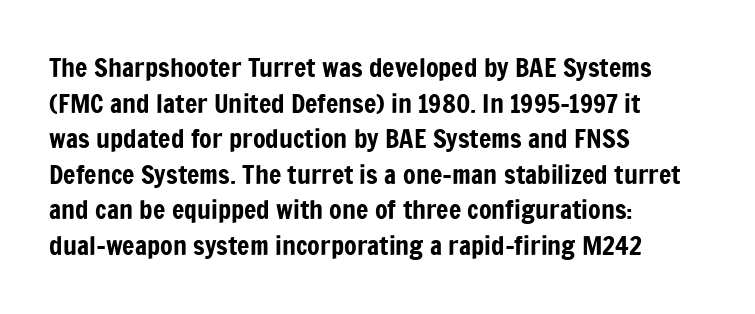
Q: Is the text italic (slanted)? A: No, it is upright.
Q: Is the text underlined? A: No.
Q: How is the paragraph aligned? A: Left-aligned.
Q: Is the spacing between letters normal or unusually wide? A: Normal.
Q: Is the spacing between lines tight, normal or loose? A: Normal.
